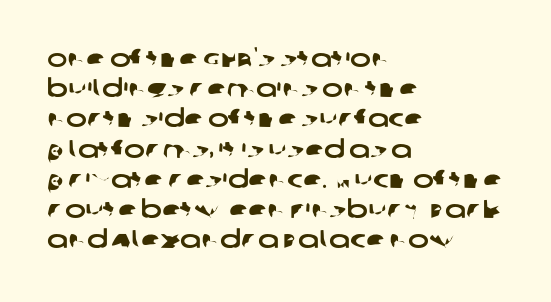
{"underline": "no", "align": "left", "line_spacing_ratio": 1.21, "letter_spacing": "normal", "letter_spacing_em": 0.0, "glyph_px": 25}
